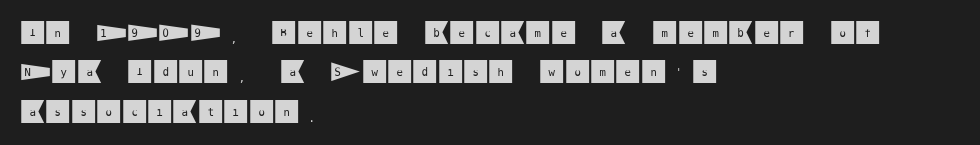
{"italic": "no", "underline": "no", "align": "left", "line_spacing": "normal", "line_spacing_ratio": 1.51, "letter_spacing": "normal", "letter_spacing_em": 0.0, "glyph_px": 26}
